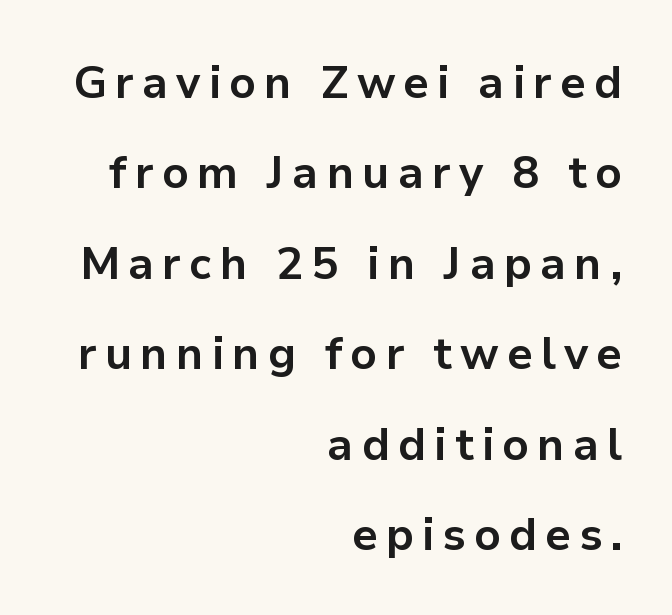
{"serif": "no", "italic": "no", "bold": "yes", "weight": "bold", "width": "normal", "stroke_contrast": "low", "x_height": "medium", "monospaced": "no", "underline": "no", "align": "right", "line_spacing": "loose", "line_spacing_ratio": 2.01, "glyph_px": 45}
